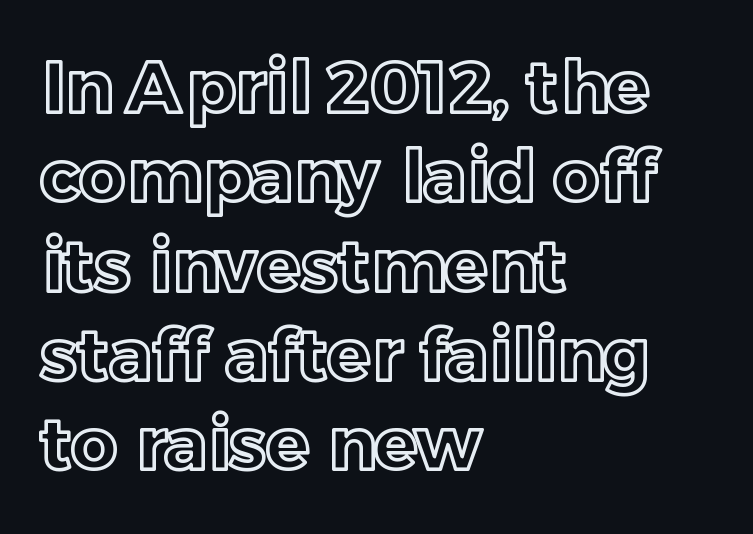
Q: Is the text italic (slanted)? A: No, it is upright.
Q: Is the text underlined? A: No.
Q: How is the paragraph aligned? A: Left-aligned.
Q: Is the spacing between letters normal or unusually wide? A: Normal.
Q: Width (condensed, normal, or wide)? A: Normal.
Q: x-height? A: Medium.
Q: Monospaced? A: No.
